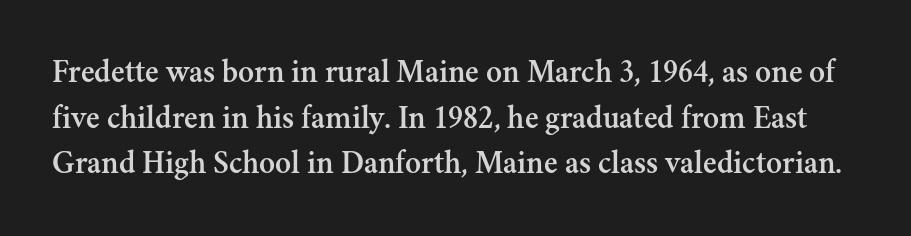
The passage shown stacks its lines at a standard gap. Every stem runs plumb, perpendicular to the baseline. The strip under each line holds only bare page. The letters sit at their default tracking, neither squeezed nor spread. The passage shown is typeset with a serif family. Looks like regular typesetting: each glyph gets only the width it needs.
